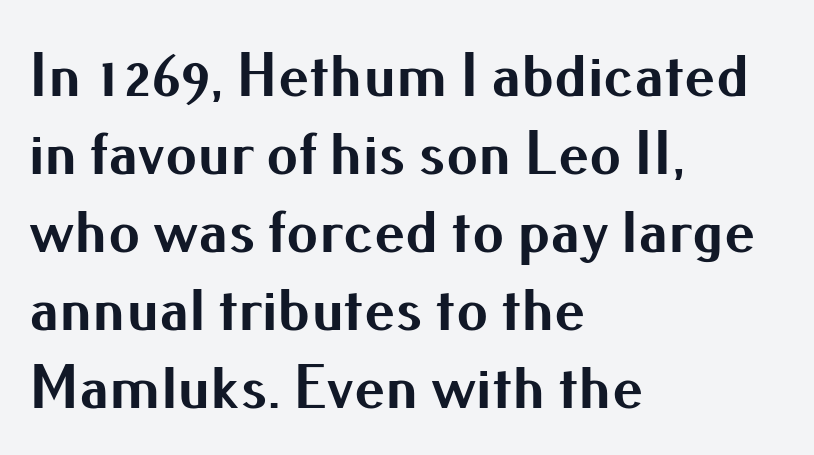
Note the varied advance widths — an 'i' is clearly narrower than an 'm'. Font category for this specimen: sans-serif. These lines stack with their left ends in a neat column. Rule under the text: the space is simply empty. Each word holds together tightly as a unit, with standard inter-letter gaps. Strokes here are thick enough to call this a true bold.
